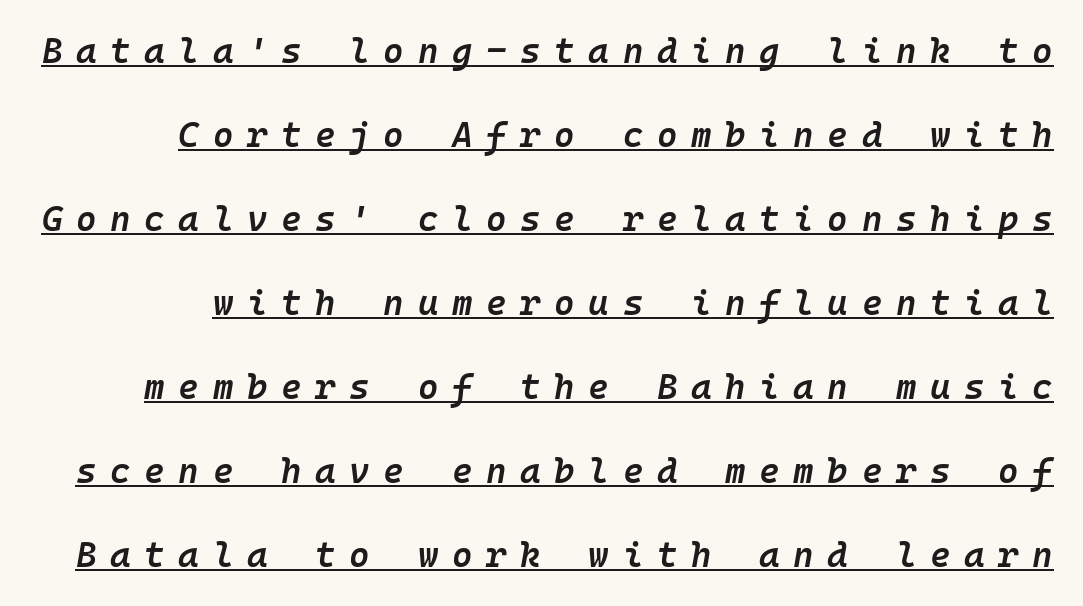
{"italic": "yes", "lean": "right", "slant_degrees": 10, "bold": "semi", "weight": "semibold", "width": "normal", "stroke_contrast": "low", "x_height": "medium", "monospaced": "yes", "underline": "yes", "line_spacing": "loose", "line_spacing_ratio": 2.4, "letter_spacing": "wide", "letter_spacing_em": 0.39, "glyph_px": 35}
